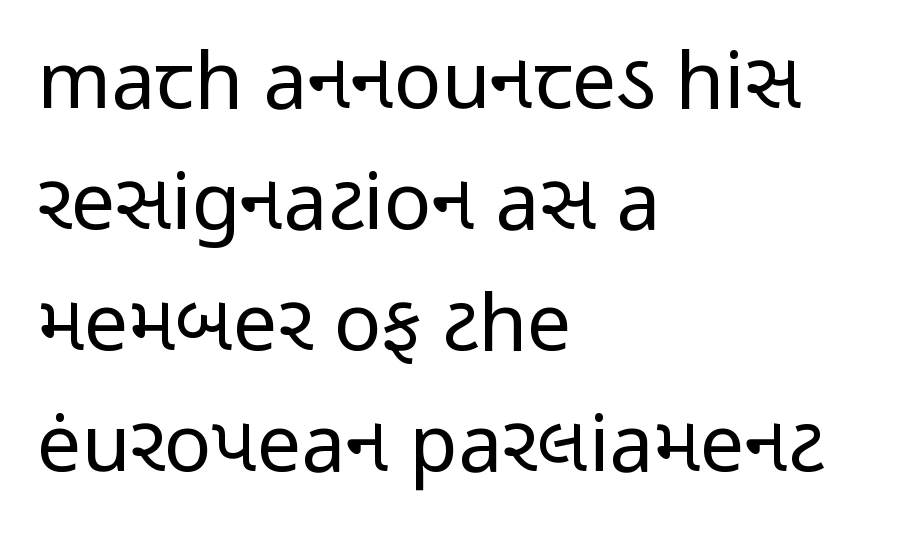
The font is comparable to plain body text, perhaps lighter. This is roman type, the default non-slanted kind. Inter-character spacing is left at the font's built-in metrics. Glance below the letters and you will spot only blank space. Short and long lines alike share a common starting point at left. This sample has the flowing, uneven cadence of proportional lettering.
